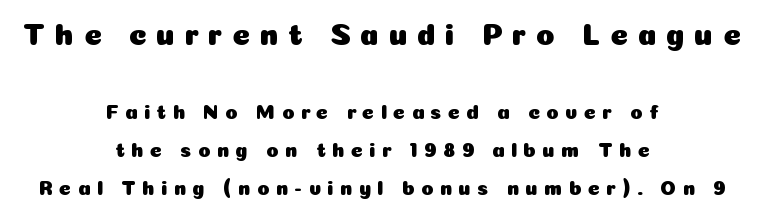
{"serif": "no", "italic": "no", "width": "normal", "stroke_contrast": "low", "x_height": "medium", "monospaced": "no", "underline": "no", "align": "center", "line_spacing": "loose", "line_spacing_ratio": 1.92, "letter_spacing": "wide", "letter_spacing_em": 0.32, "larger_block": "first", "size_ratio": 1.5, "glyph_px": 30}
